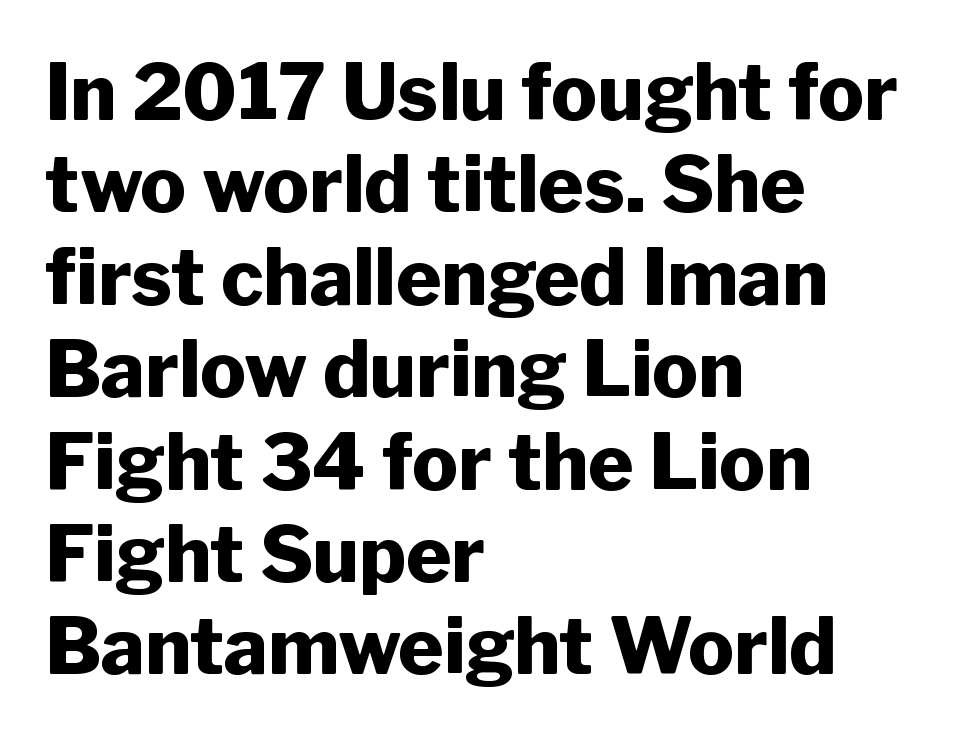
{"serif": "no", "italic": "no", "bold": "yes", "weight": "heavy", "width": "normal", "stroke_contrast": "low", "x_height": "medium", "monospaced": "no", "underline": "no", "align": "left", "line_spacing_ratio": 1.2, "letter_spacing": "normal", "letter_spacing_em": 0.0, "glyph_px": 77}
